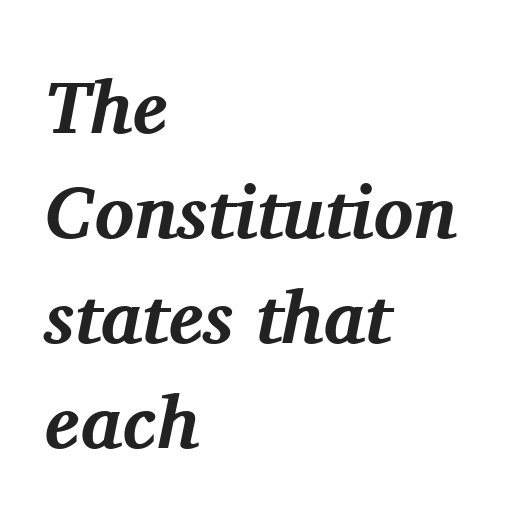
Q: Is the text bold? A: Yes.
Q: Is the text italic (slanted)? A: Yes, it leans right by about 11 degrees.
Q: Is the typeface a serif or a sans-serif typeface? A: Serif.
Q: Is the text underlined? A: No.
Q: How is the paragraph aligned? A: Left-aligned.
Q: Is the spacing between letters normal or unusually wide? A: Normal.
Q: Is the spacing between lines tight, normal or loose? A: Normal.
Q: Width (condensed, normal, or wide)? A: Normal.
Q: Stroke contrast? A: Medium.
Q: x-height? A: Medium.
Q: Monospaced? A: No.
